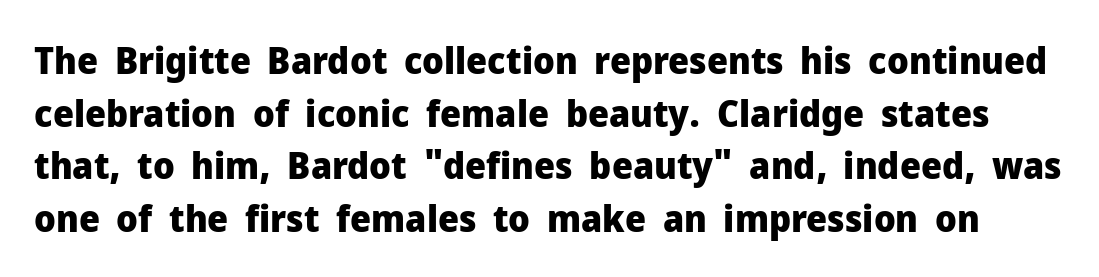
{"serif": "no", "italic": "no", "bold": "yes", "weight": "heavy", "width": "normal", "stroke_contrast": "low", "x_height": "medium", "monospaced": "no", "underline": "no", "line_spacing": "normal", "line_spacing_ratio": 1.42, "letter_spacing": "normal", "letter_spacing_em": 0.0, "glyph_px": 37}
